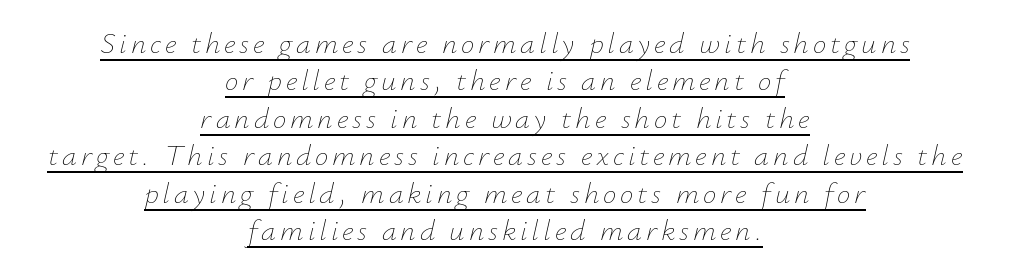
Where is the straight margin? There isn't one; the lines are centered. On a weight scale, this lands at 450 or below. Is the type slanted? Yes — the strokes lean at a clear angle. A rule runs beneath these lines of type. Rows of type keep a routine distance in the vertical direction.
